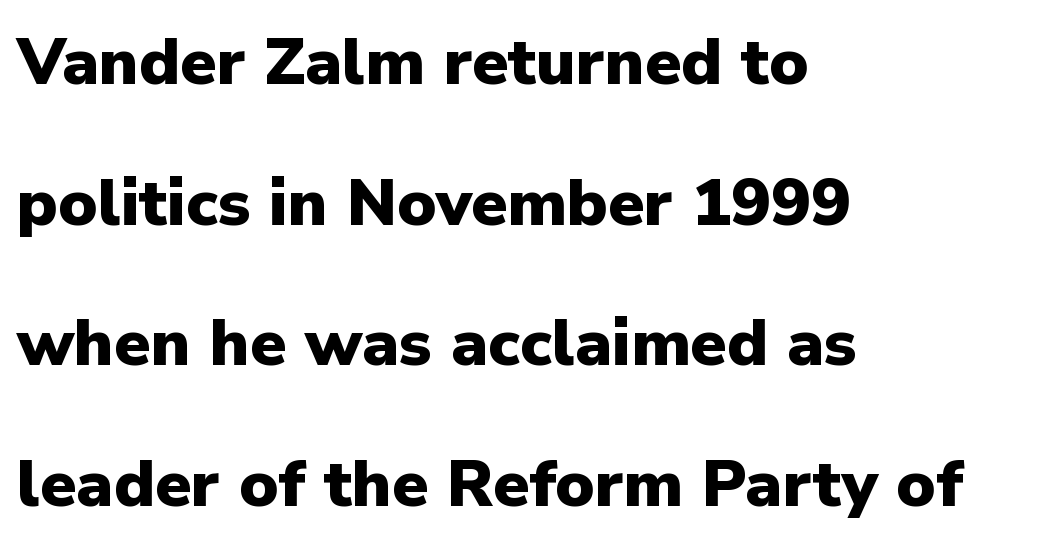
Line spacing here is loose. The letters advance in unequal steps, a hallmark of proportional type. The foot of each line stays bare and open. You can tell it's not italic because the verticals are truly vertical.
